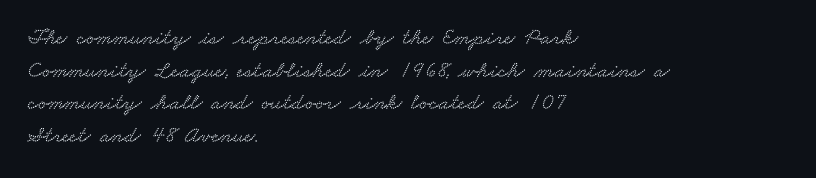
{"underline": "no", "align": "left", "line_spacing": "normal", "line_spacing_ratio": 1.42, "letter_spacing": "normal", "letter_spacing_em": 0.0, "glyph_px": 23}
